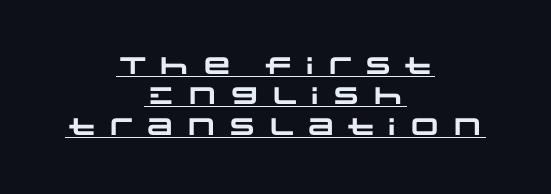
The image shows 24 px bold type; set centered, normal line spacing (1.27x), unusually wide letter spacing (+0.24 em), underlined.
